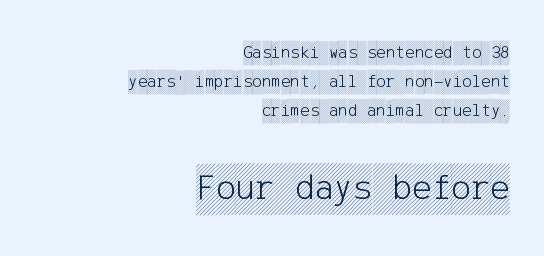
{"italic": "no", "width": "condensed", "x_height": "large", "underline": "no", "align": "right", "line_spacing": "normal", "line_spacing_ratio": 1.61, "letter_spacing": "normal", "letter_spacing_em": 0.0, "larger_block": "second", "size_ratio": 2.06, "glyph_px": 37}
